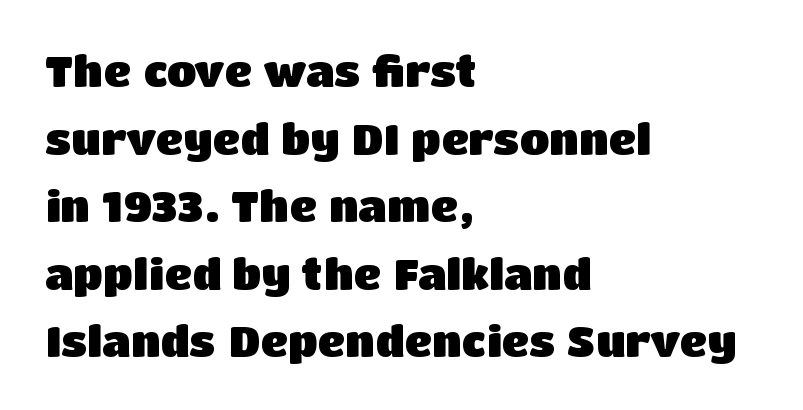
Q: Is the text bold? A: Yes.
Q: Is the text italic (slanted)? A: No, it is upright.
Q: Is the typeface a serif or a sans-serif typeface? A: Sans-serif.
Q: Is the text underlined? A: No.
Q: How is the paragraph aligned? A: Left-aligned.
Q: Is the spacing between letters normal or unusually wide? A: Normal.
Q: Is the spacing between lines tight, normal or loose? A: Normal.
Q: Width (condensed, normal, or wide)? A: Normal.
Q: Stroke contrast? A: Low.
Q: x-height? A: Large.
Q: Monospaced? A: No.
